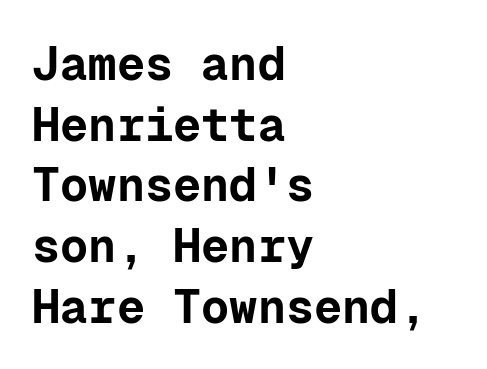
Q: Is the text bold? A: Yes.
Q: Is the text italic (slanted)? A: No, it is upright.
Q: Is the typeface a serif or a sans-serif typeface? A: Sans-serif.
Q: Is the text underlined? A: No.
Q: How is the paragraph aligned? A: Left-aligned.
Q: Is the spacing between letters normal or unusually wide? A: Normal.
Q: Is the spacing between lines tight, normal or loose? A: Normal.
Q: Width (condensed, normal, or wide)? A: Normal.
Q: Stroke contrast? A: Low.
Q: x-height? A: Medium.
Q: Monospaced? A: Yes.
